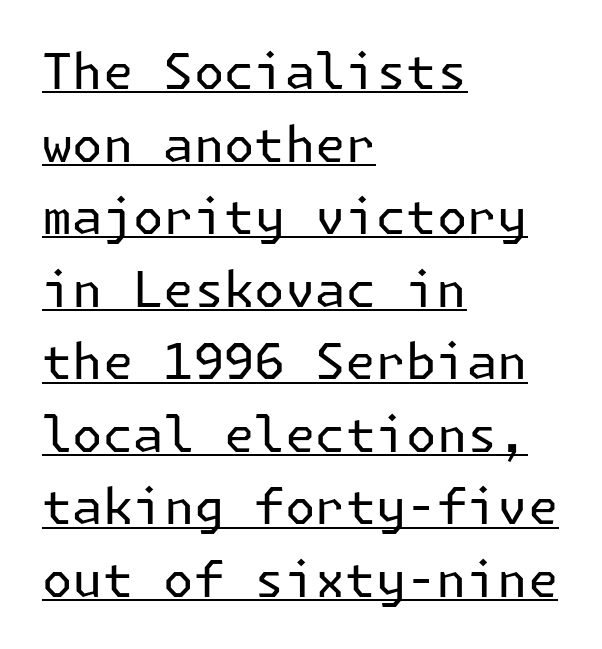
The image shows 49 px regular-weight sans-serif type, upright; set left-aligned, normal line spacing (1.48x), normal letter spacing, underlined; low stroke contrast and a medium x-height.
